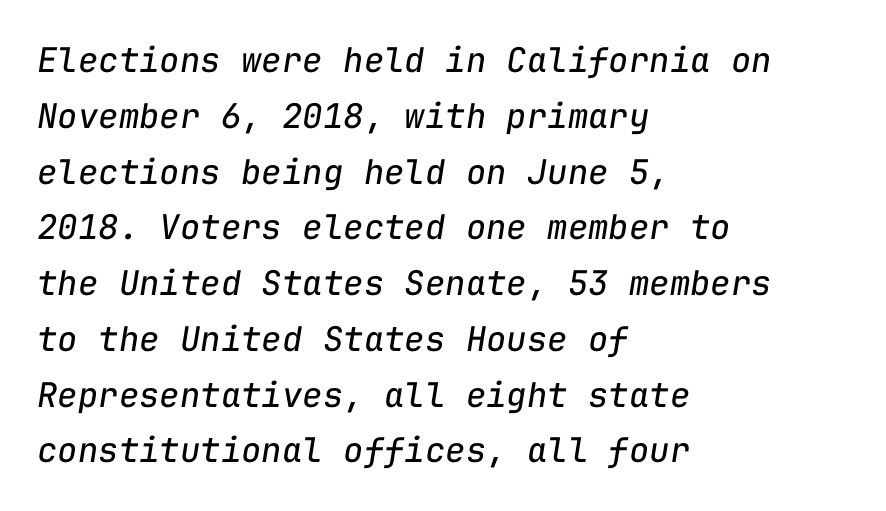
The image shows 34 px regular-weight type, italic (leaning right), monospaced; set left-aligned, normal line spacing (1.64x), normal letter spacing, not underlined; low stroke contrast and a medium x-height.
